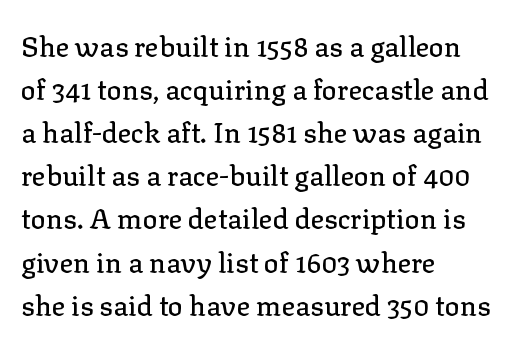
Q: Is the text italic (slanted)? A: No, it is upright.
Q: Is the typeface a serif or a sans-serif typeface? A: Serif.
Q: Is the text underlined? A: No.
Q: How is the paragraph aligned? A: Left-aligned.
Q: Is the spacing between letters normal or unusually wide? A: Normal.
Q: Is the spacing between lines tight, normal or loose? A: Normal.
Q: Width (condensed, normal, or wide)? A: Normal.
Q: Stroke contrast? A: Low.
Q: x-height? A: Medium.
Q: Monospaced? A: No.
